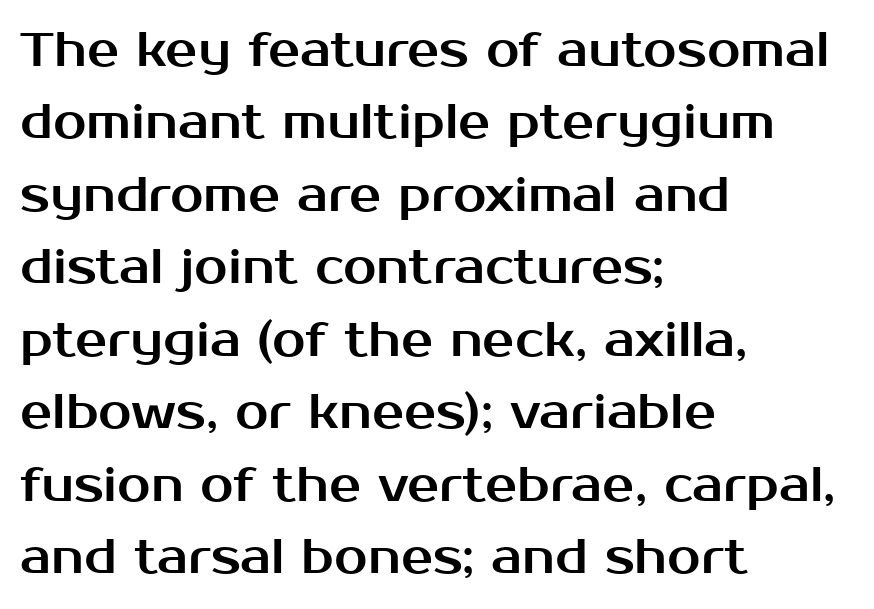
The image shows 48 px sans-serif type, upright; set left-aligned, normal line spacing (1.51x), normal letter spacing, not underlined; medium stroke contrast and a medium x-height.
